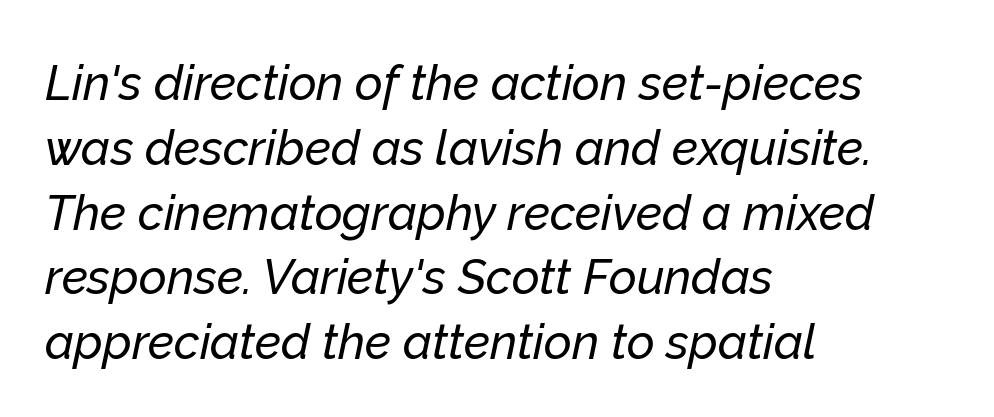
{"italic": "yes", "lean": "right", "slant_degrees": 12, "width": "normal", "stroke_contrast": "low", "x_height": "medium", "monospaced": "no", "underline": "no", "align": "left", "line_spacing": "normal", "line_spacing_ratio": 1.35, "letter_spacing": "normal", "letter_spacing_em": 0.0, "glyph_px": 48}
